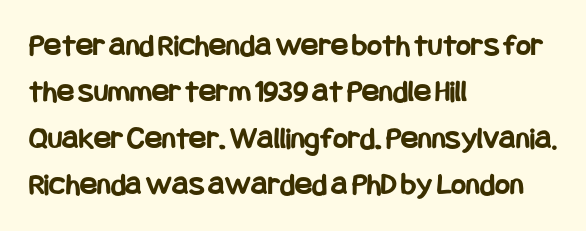
The paragraph shown leans on its left margin. Compared with typical body copy, the letter spacing here is the same. Just letters on the line, the space beneath them empty. The space between consecutive lines is moderate. The text was rendered using a sans face with plain stroke endings.
